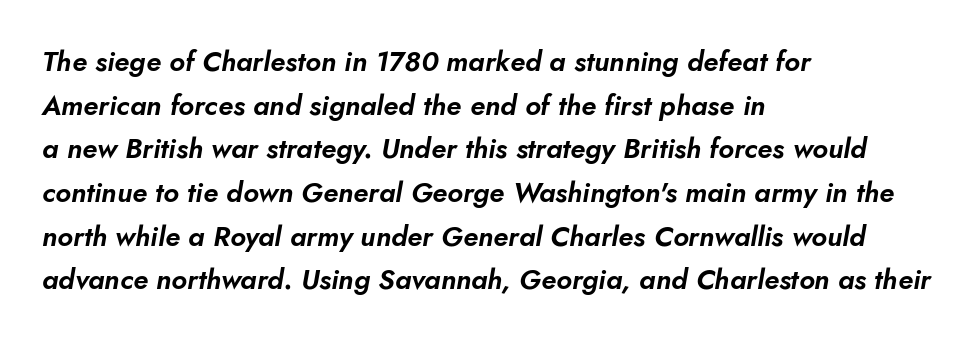
Q: Is the text italic (slanted)? A: Yes, it leans right by about 10 degrees.
Q: Is the text underlined? A: No.
Q: How is the paragraph aligned? A: Left-aligned.
Q: Is the spacing between letters normal or unusually wide? A: Normal.
Q: Is the spacing between lines tight, normal or loose? A: Normal.
Q: Width (condensed, normal, or wide)? A: Normal.
Q: Stroke contrast? A: Low.
Q: x-height? A: Small.
Q: Monospaced? A: No.
